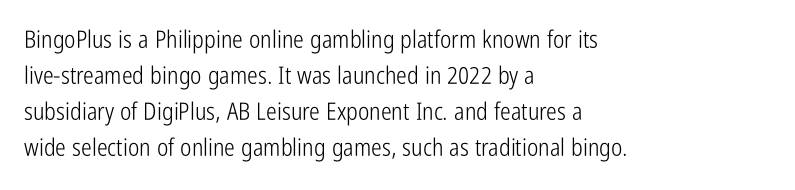
There is no visible air inserted between adjacent glyphs. The rendering anchors every line to the left-hand side. Counters stay open thanks to moderate or lighter strokes. Is there much room between lines? A standard amount, neither cramped nor airy. Type without underlining.
